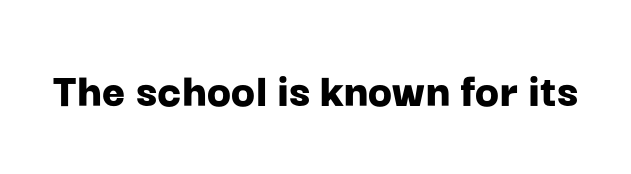
{"serif": "no", "italic": "no", "bold": "yes", "weight": "bold", "width": "normal", "stroke_contrast": "low", "x_height": "medium", "monospaced": "no", "underline": "no", "letter_spacing": "normal", "letter_spacing_em": 0.0, "glyph_px": 50}
